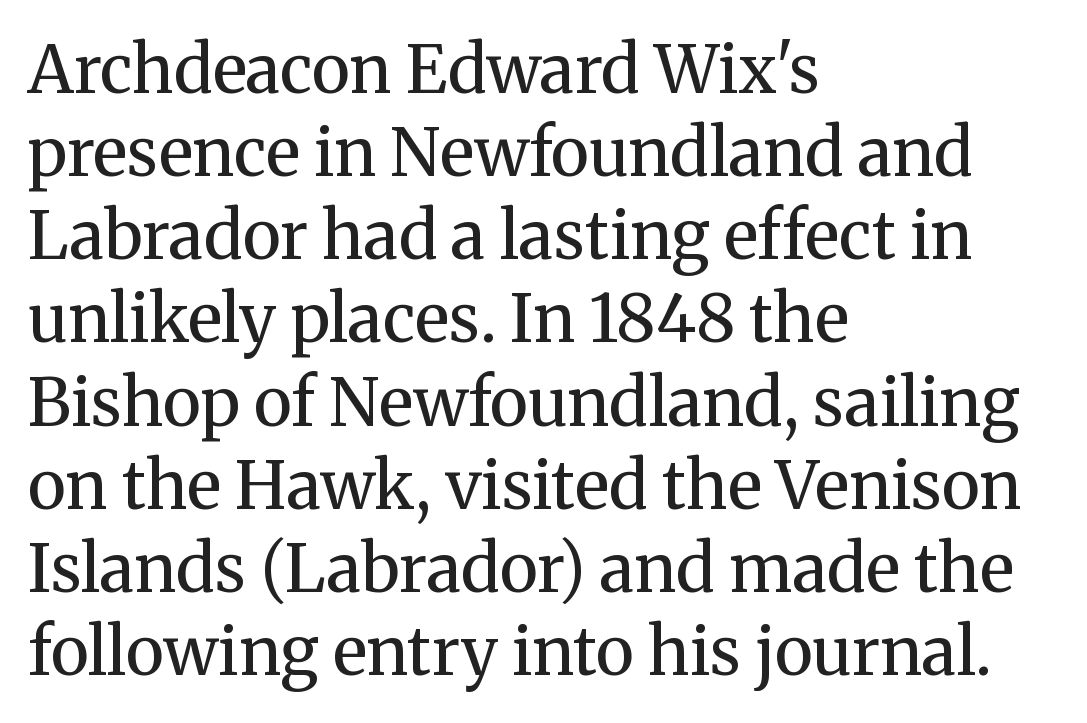
Q: Is the text bold? A: No.
Q: Is the text italic (slanted)? A: No, it is upright.
Q: Is the typeface a serif or a sans-serif typeface? A: Serif.
Q: Is the text underlined? A: No.
Q: How is the paragraph aligned? A: Left-aligned.
Q: Is the spacing between letters normal or unusually wide? A: Normal.
Q: Is the spacing between lines tight, normal or loose? A: Normal.
Q: Width (condensed, normal, or wide)? A: Normal.
Q: Stroke contrast? A: Medium.
Q: x-height? A: Medium.
Q: Monospaced? A: No.
